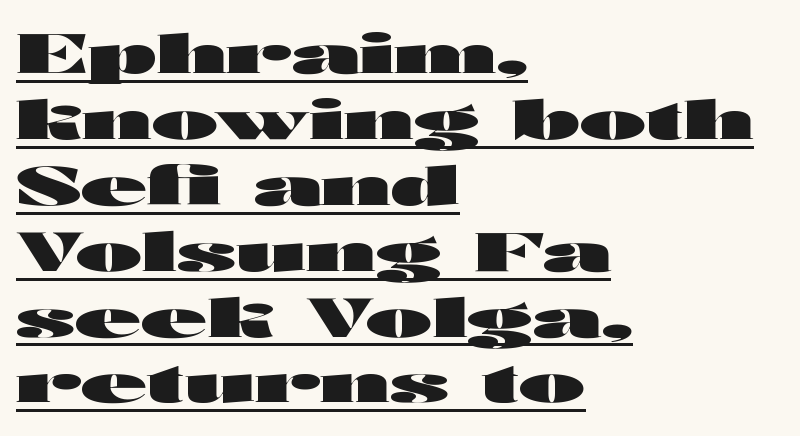
The image shows 54 px heavy, wide sans-serif type, upright; set left-aligned, line spacing 1.22x, normal letter spacing, underlined; high stroke contrast and a medium x-height.
